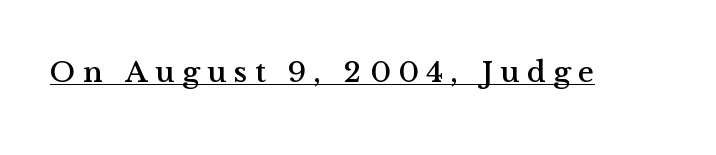
Q: Is the text italic (slanted)? A: No, it is upright.
Q: Is the typeface a serif or a sans-serif typeface? A: Serif.
Q: Is the text underlined? A: Yes.
Q: Is the spacing between letters normal or unusually wide? A: Unusually wide.
Q: Width (condensed, normal, or wide)? A: Normal.
Q: Stroke contrast? A: Medium.
Q: x-height? A: Medium.
Q: Monospaced? A: No.
